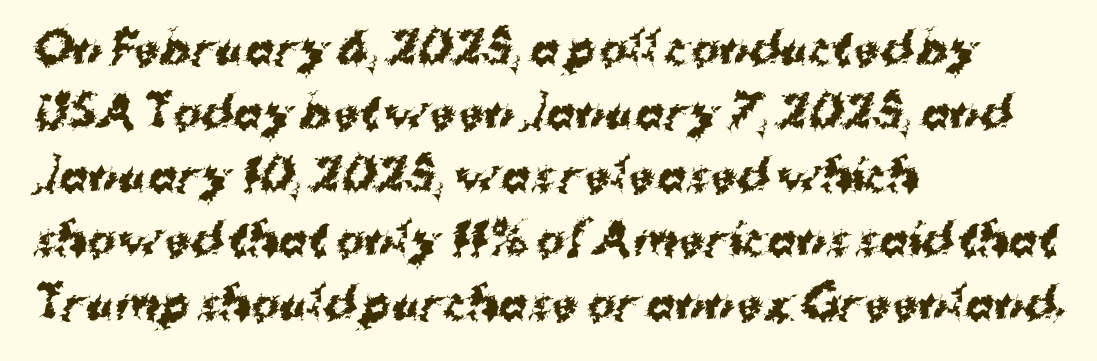
Q: Is the text bold? A: Yes.
Q: Is the typeface a serif or a sans-serif typeface? A: Sans-serif.
Q: Is the text underlined? A: No.
Q: How is the paragraph aligned? A: Left-aligned.
Q: Is the spacing between letters normal or unusually wide? A: Normal.
Q: Is the spacing between lines tight, normal or loose? A: Normal.
Q: Width (condensed, normal, or wide)? A: Normal.
Q: Stroke contrast? A: Medium.
Q: x-height? A: Medium.
Q: Monospaced? A: No.
